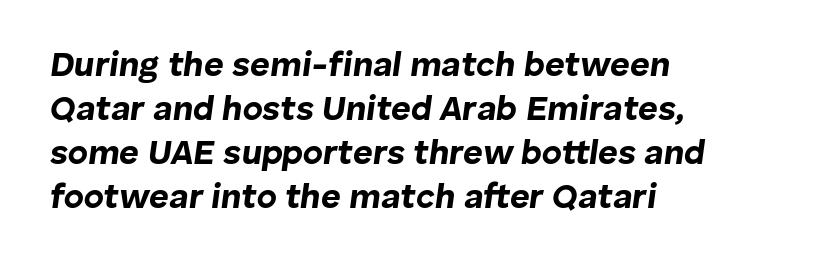
The image shows 34 px bold type, italic (leaning right); set left-aligned, normal line spacing (1.29x), normal letter spacing, not underlined; low stroke contrast and a medium x-height.
